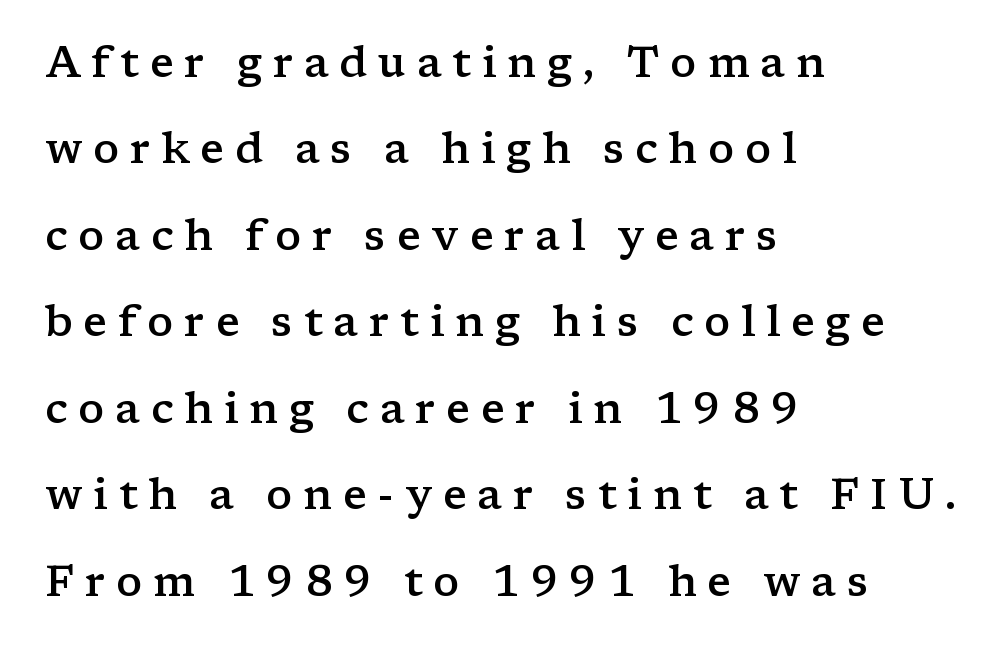
Between one letter and the next there's a generous, obvious gap. Quick note: not italic, upright. One-word summary of the alignment: left. To sum up the face: it has serifs. The font is running at a semibold setting, under full bold.
